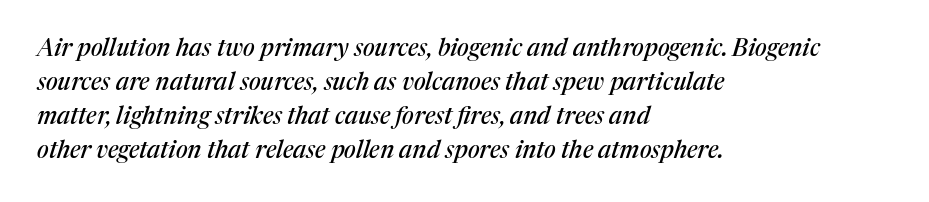
Q: Is the text italic (slanted)? A: Yes, it leans right by about 17 degrees.
Q: Is the text underlined? A: No.
Q: How is the paragraph aligned? A: Left-aligned.
Q: Is the spacing between letters normal or unusually wide? A: Normal.
Q: Is the spacing between lines tight, normal or loose? A: Normal.
